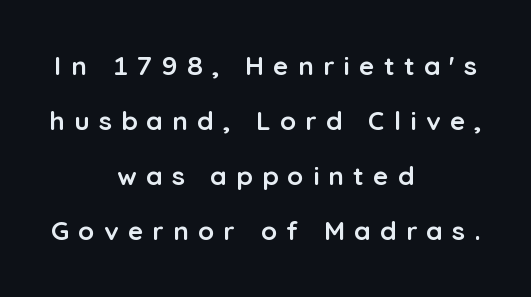
Q: Is the text bold? A: Yes.
Q: Is the text italic (slanted)? A: No, it is upright.
Q: Is the text underlined? A: No.
Q: How is the paragraph aligned? A: Centered.
Q: Is the spacing between letters normal or unusually wide? A: Unusually wide.
Q: Is the spacing between lines tight, normal or loose? A: Loose.
